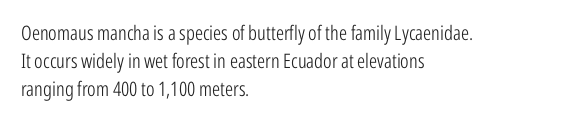
Nobody drew a line under any word here. When letters stand straight like this, we call the style roman or upright. The lines sit at an ordinary, default distance from one another. Summary of weight: not heavy and not bold.
